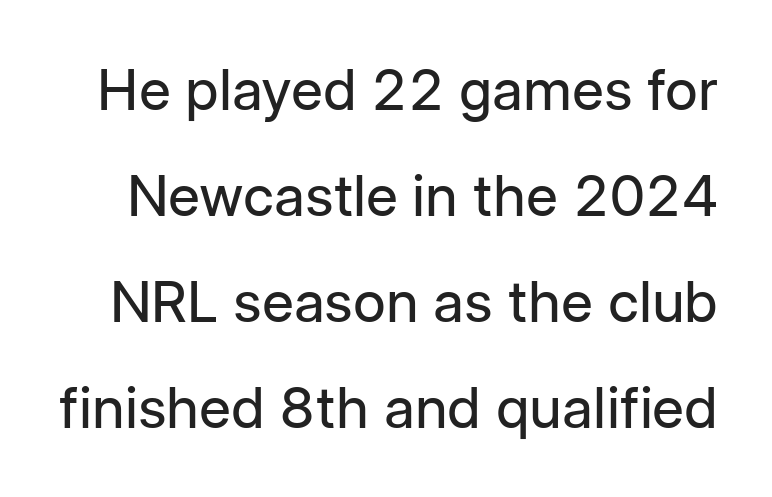
{"serif": "no", "italic": "no", "bold": "no", "weight": "regular", "width": "normal", "stroke_contrast": "low", "x_height": "medium", "monospaced": "no", "underline": "no", "line_spacing_ratio": 1.86, "letter_spacing": "normal", "letter_spacing_em": 0.0, "glyph_px": 57}
